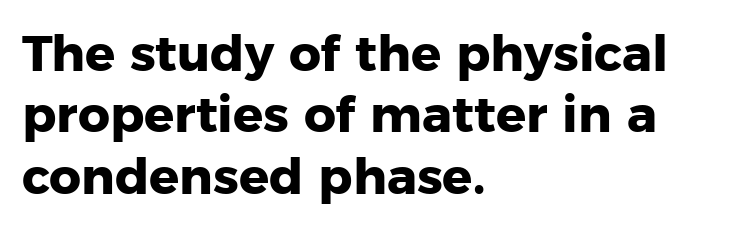
{"serif": "no", "italic": "no", "bold": "yes", "weight": "heavy", "width": "normal", "stroke_contrast": "low", "x_height": "medium", "monospaced": "no", "underline": "no", "align": "left", "line_spacing_ratio": 1.23, "letter_spacing": "normal", "letter_spacing_em": 0.0, "glyph_px": 50}
